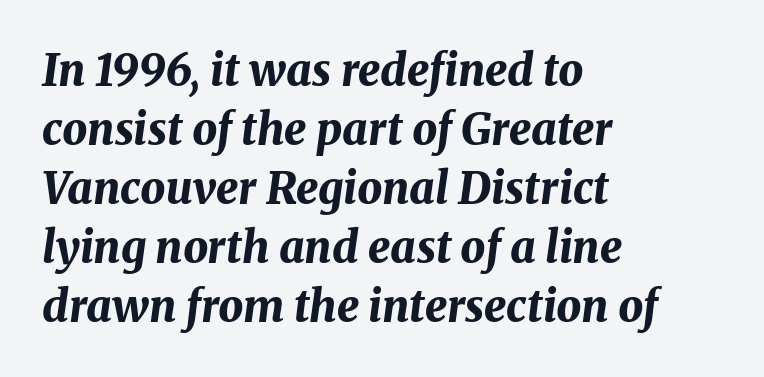
Q: Is the text bold? A: Yes.
Q: Is the text italic (slanted)? A: Yes, it leans right by about 8 degrees.
Q: Is the text underlined? A: No.
Q: How is the paragraph aligned? A: Left-aligned.
Q: Is the spacing between letters normal or unusually wide? A: Normal.
Q: Is the spacing between lines tight, normal or loose? A: Normal.
Q: Width (condensed, normal, or wide)? A: Normal.
Q: Stroke contrast? A: Medium.
Q: x-height? A: Medium.
Q: Monospaced? A: No.
